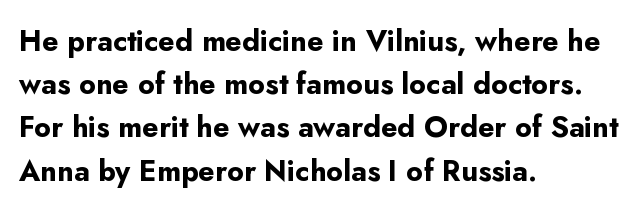
Q: Is the text bold? A: Yes.
Q: Is the text italic (slanted)? A: No, it is upright.
Q: Is the typeface a serif or a sans-serif typeface? A: Sans-serif.
Q: Is the text underlined? A: No.
Q: How is the paragraph aligned? A: Left-aligned.
Q: Is the spacing between letters normal or unusually wide? A: Normal.
Q: Is the spacing between lines tight, normal or loose? A: Normal.
Q: Width (condensed, normal, or wide)? A: Normal.
Q: Stroke contrast? A: Low.
Q: x-height? A: Small.
Q: Monospaced? A: No.
